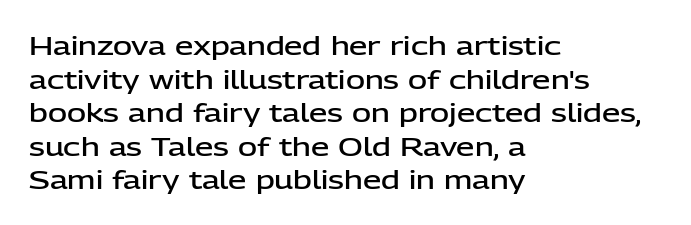
Each row of text sits above clean, open space. Notice how the passage keeps a crisp vertical edge on the left only. These lines keep a tight, regular rhythm from letter to letter. The strokes are fattened partway — semibold, not bold. Regarding leading, the lines here are spaced in the standard way. Upright lettering throughout.
